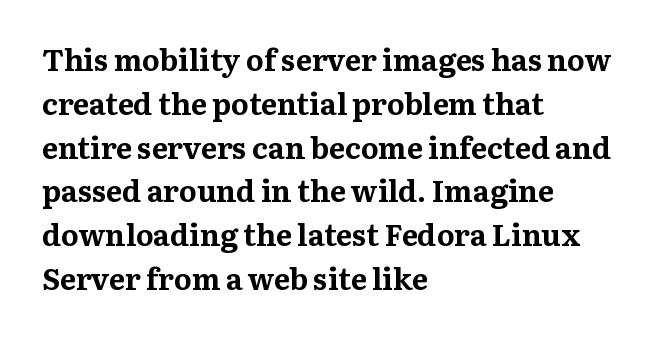
{"serif": "yes", "italic": "no", "bold": "yes", "weight": "bold", "width": "normal", "stroke_contrast": "medium", "x_height": "medium", "monospaced": "no", "underline": "no", "align": "left", "line_spacing": "normal", "line_spacing_ratio": 1.46, "letter_spacing": "normal", "letter_spacing_em": 0.0, "glyph_px": 30}
